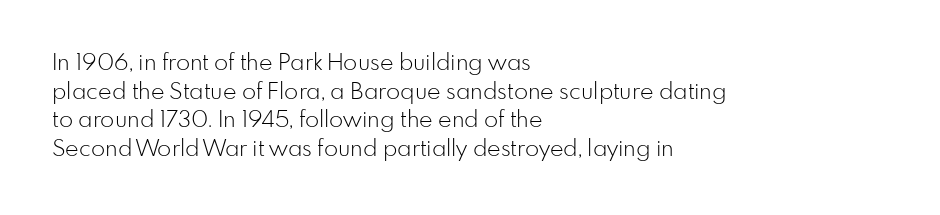
{"italic": "no", "bold": "no", "underline": "no", "align": "left", "line_spacing": "normal", "line_spacing_ratio": 1.25, "letter_spacing": "normal", "letter_spacing_em": 0.0, "glyph_px": 23}
